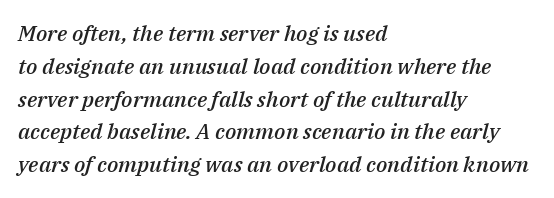
{"italic": "yes", "lean": "right", "slant_degrees": 14, "bold": "semi", "underline": "no", "align": "left", "line_spacing": "normal", "line_spacing_ratio": 1.49, "letter_spacing": "normal", "letter_spacing_em": 0.0, "glyph_px": 22}
